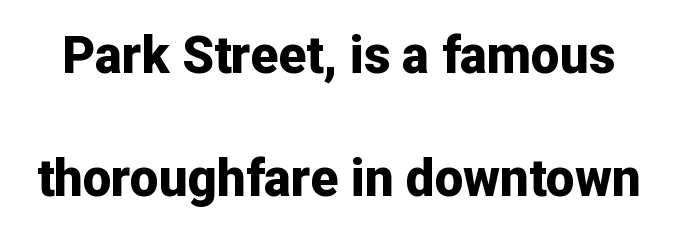
Q: Is the text bold? A: Yes.
Q: Is the text italic (slanted)? A: No, it is upright.
Q: Is the typeface a serif or a sans-serif typeface? A: Sans-serif.
Q: Is the text underlined? A: No.
Q: Is the spacing between letters normal or unusually wide? A: Normal.
Q: Is the spacing between lines tight, normal or loose? A: Loose.
Q: Width (condensed, normal, or wide)? A: Normal.
Q: Stroke contrast? A: Low.
Q: x-height? A: Medium.
Q: Monospaced? A: No.
